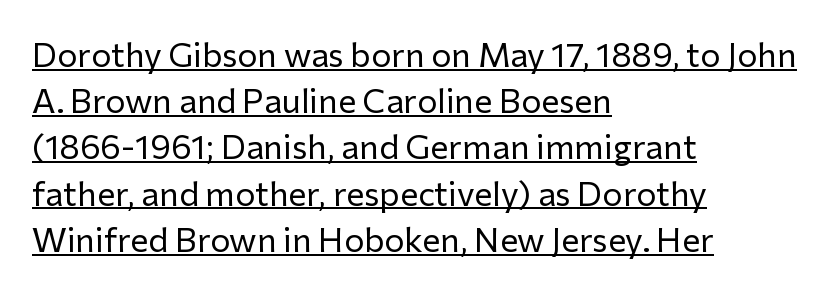
The words here are underlined. These lines are rendered in a variable-pitch font. Short note: letters normally spaced. Vertical strokes here are truly vertical. Stem width sits at or under what a default text font uses. The space between consecutive lines is moderate.
